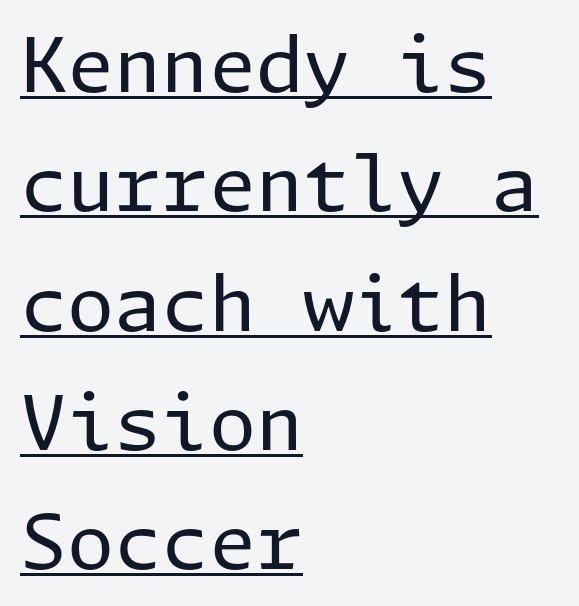
The image shows 76 px regular-weight sans-serif type, upright; set left-aligned, normal line spacing (1.57x), normal letter spacing, underlined; low stroke contrast and a medium x-height.
